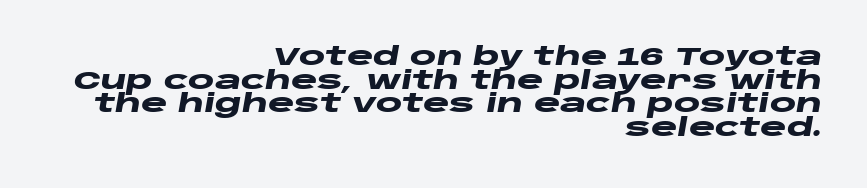
The image shows 25 px bold type, italic (leaning right); set right-aligned, tight line spacing (0.95x), normal letter spacing, not underlined.
